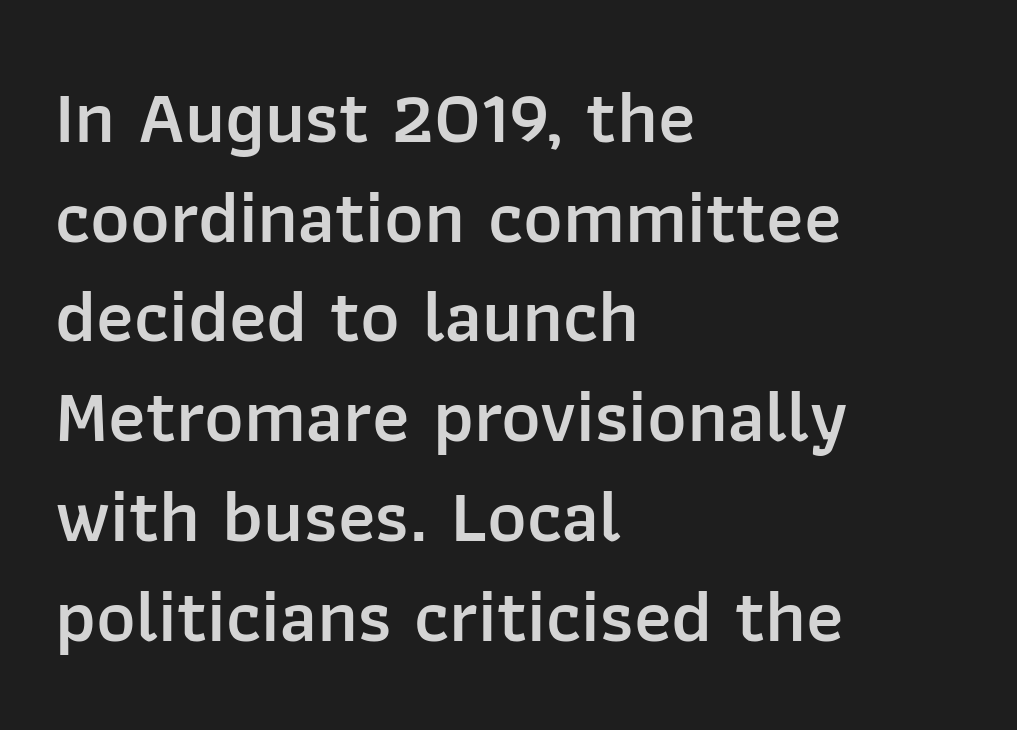
The image shows 75 px semibold sans-serif type, upright; set left-aligned, normal line spacing (1.33x), normal letter spacing, not underlined; low stroke contrast and a medium x-height.
